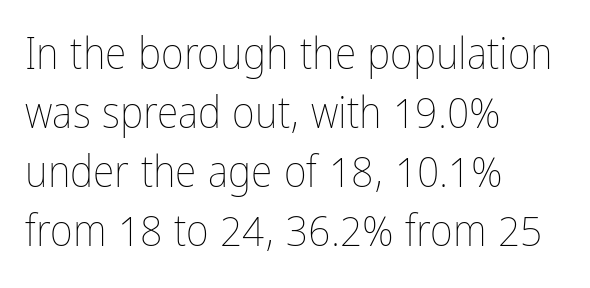
The image shows 44 px thin, condensed type, upright; set left-aligned, normal line spacing (1.34x), normal letter spacing, not underlined; low stroke contrast and a medium x-height.
